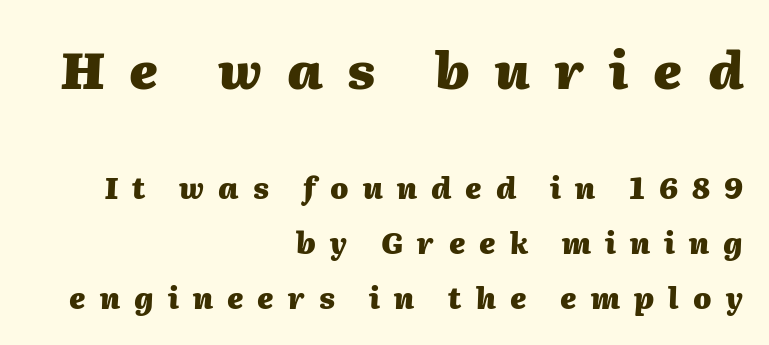
The image shows 51 px heavy type, italic (leaning right); set right-aligned, line spacing 1.89x, unusually wide letter spacing (+0.49 em), not underlined; the first (top) block is 1.76x larger; medium stroke contrast and a medium x-height.
